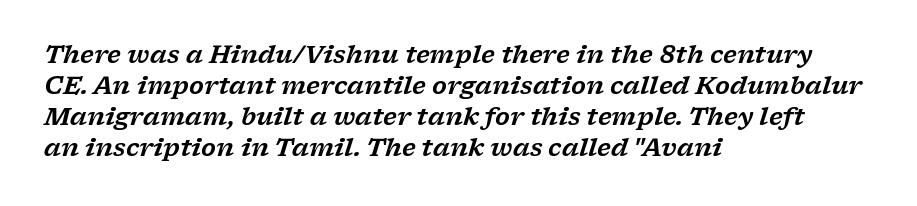
Q: Is the text italic (slanted)? A: Yes, it leans right by about 17 degrees.
Q: Is the text underlined? A: No.
Q: How is the paragraph aligned? A: Left-aligned.
Q: Is the spacing between letters normal or unusually wide? A: Normal.
Q: Is the spacing between lines tight, normal or loose? A: Normal.
